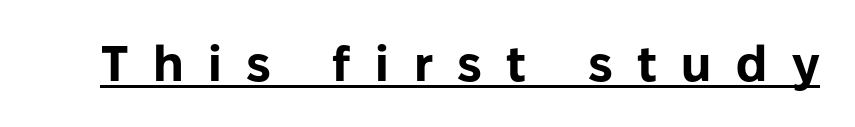
The image shows 50 px bold sans-serif type, upright; set unusually wide letter spacing (+0.49 em), underlined; low stroke contrast and a medium x-height.
